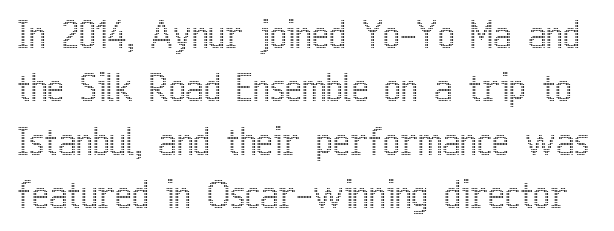
Q: Is the text italic (slanted)? A: No, it is upright.
Q: Is the text underlined? A: No.
Q: Is the spacing between letters normal or unusually wide? A: Normal.
Q: Is the spacing between lines tight, normal or loose? A: Normal.
Q: Width (condensed, normal, or wide)? A: Condensed.
Q: x-height? A: Medium.
Q: Monospaced? A: No.
